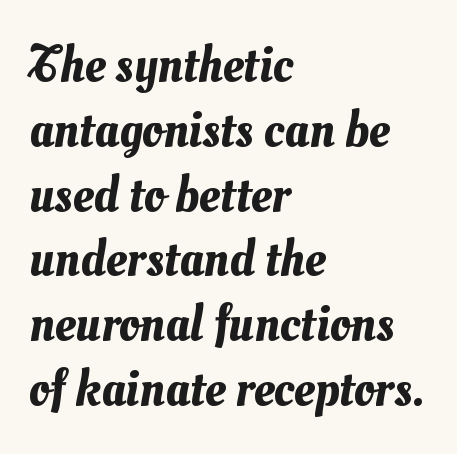
The image shows 51 px text type; set left-aligned, normal line spacing (1.27x), normal letter spacing, not underlined; medium stroke contrast and a small x-height.
